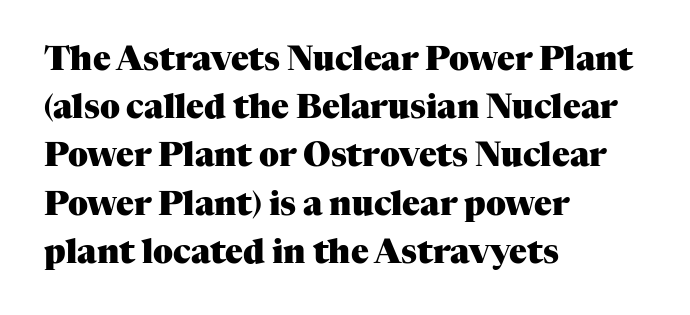
This sample uses a serif face. Strong, thick strokes mark this as bold type. Honestly, the row spacing looks completely unremarkable. The letters sit at their default tracking, neither squeezed nor spread. Ordinary non-slanted type is in use. A student would call this left alignment; a typographer would say flush left, rag right.
